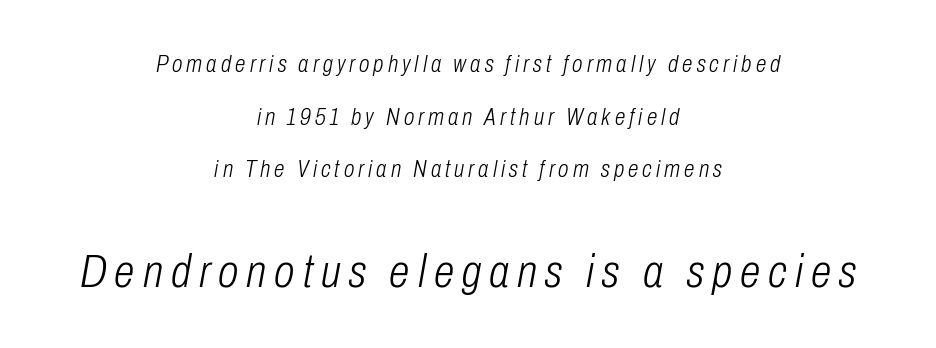
Q: Is the text bold? A: No.
Q: Is the text italic (slanted)? A: Yes, it leans right by about 10 degrees.
Q: Is the text underlined? A: No.
Q: How is the paragraph aligned? A: Centered.
Q: Is the spacing between lines tight, normal or loose? A: Loose.
Q: Which block of text is set in a larger size, the first (top) or the second (bottom)? A: The second (bottom) one.
Q: Width (condensed, normal, or wide)? A: Condensed.
Q: Stroke contrast? A: Low.
Q: x-height? A: Medium.
Q: Monospaced? A: No.
